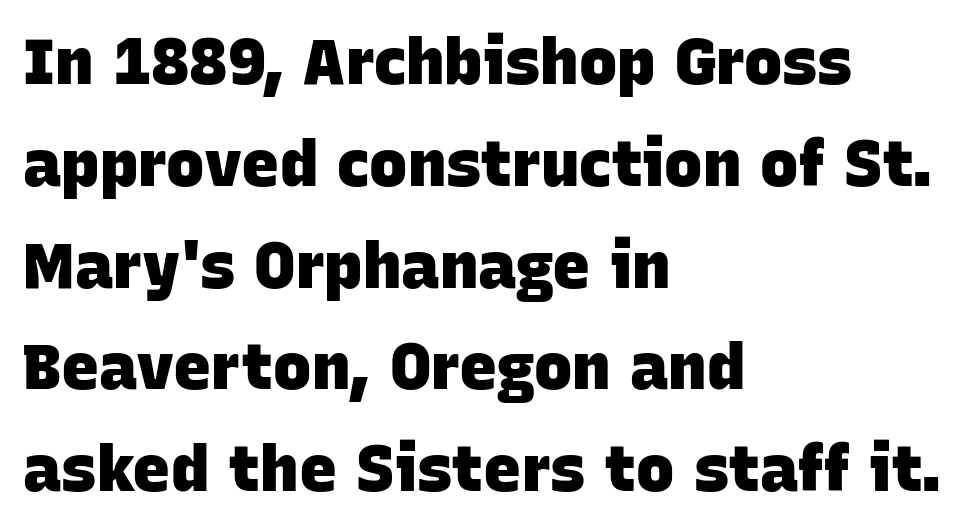
Q: Is the text bold? A: Yes.
Q: Is the typeface a serif or a sans-serif typeface? A: Sans-serif.
Q: Is the text underlined? A: No.
Q: How is the paragraph aligned? A: Left-aligned.
Q: Is the spacing between letters normal or unusually wide? A: Normal.
Q: Is the spacing between lines tight, normal or loose? A: Normal.
Q: Width (condensed, normal, or wide)? A: Normal.
Q: Stroke contrast? A: Low.
Q: x-height? A: Large.
Q: Monospaced? A: No.
